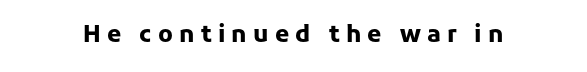
Tall strokes in this sample are plumb rather than angled. Set as a true bold cut, around the 700 mark. Between one letter and the next there's a generous, obvious gap. Glance below the letters and you will spot only blank space.
